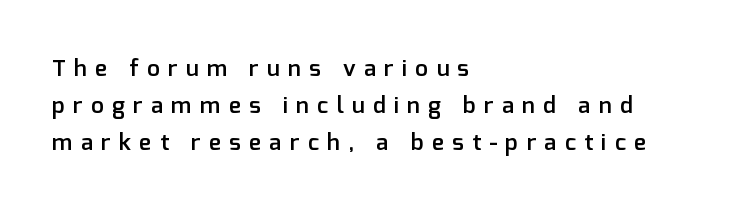
{"italic": "no", "bold": "semi", "underline": "no", "align": "left", "line_spacing": "normal", "line_spacing_ratio": 1.61, "letter_spacing": "wide", "letter_spacing_em": 0.36, "glyph_px": 23}
